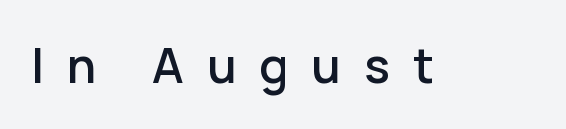
Spacing verdict: proportional, widths tailored to each character. Check under the words: just untouched page. Look at the tracking — it's clearly loosened, letters drifting apart. This sample uses a sans-serif face. In terms of posture, this sample is upright.
